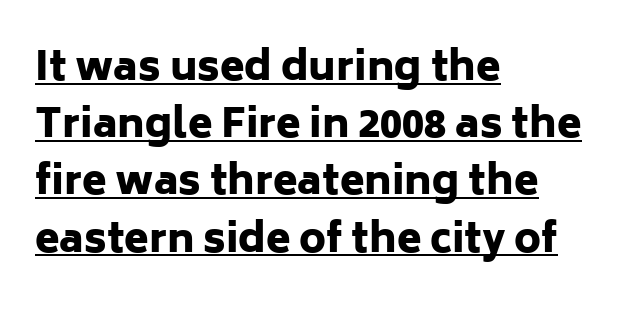
Q: Is the text bold? A: Yes.
Q: Is the text italic (slanted)? A: No, it is upright.
Q: Is the typeface a serif or a sans-serif typeface? A: Sans-serif.
Q: Is the text underlined? A: Yes.
Q: How is the paragraph aligned? A: Left-aligned.
Q: Is the spacing between letters normal or unusually wide? A: Normal.
Q: Is the spacing between lines tight, normal or loose? A: Normal.
Q: Width (condensed, normal, or wide)? A: Normal.
Q: Stroke contrast? A: Low.
Q: x-height? A: Medium.
Q: Monospaced? A: No.
